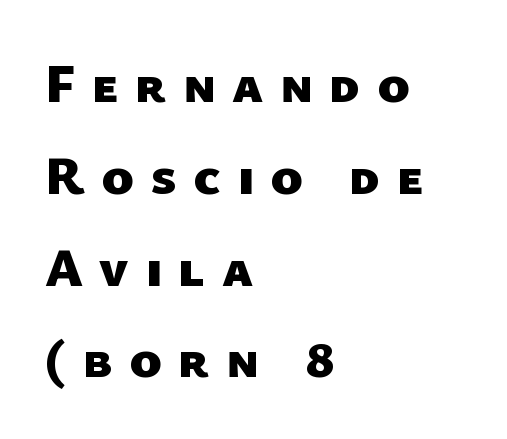
{"serif": "no", "bold": "yes", "weight": "heavy", "width": "normal", "stroke_contrast": "low", "x_height": "medium", "monospaced": "no", "underline": "no", "align": "left", "line_spacing": "normal", "line_spacing_ratio": 1.7, "letter_spacing": "wide", "letter_spacing_em": 0.3, "glyph_px": 54}
